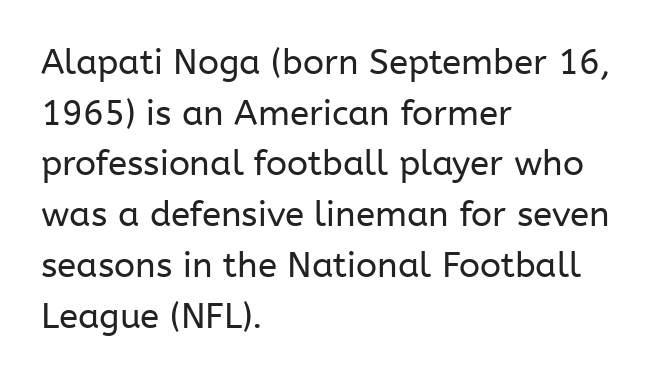
{"serif": "no", "italic": "no", "bold": "no", "weight": "regular", "width": "normal", "stroke_contrast": "low", "x_height": "medium", "monospaced": "no", "underline": "no", "align": "left", "line_spacing": "normal", "line_spacing_ratio": 1.45, "letter_spacing": "normal", "letter_spacing_em": 0.0, "glyph_px": 35}
